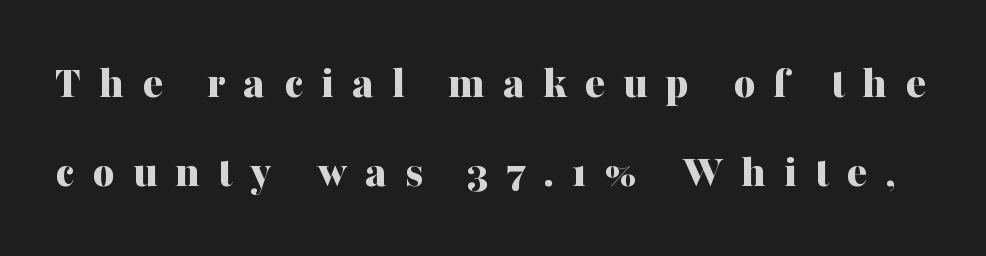
Do the letters lean? They stand straight. Each word looks stretched out because of the extra space between its letters. Check under the words: just untouched page. Letterform terminals end in serifs throughout the passage.
